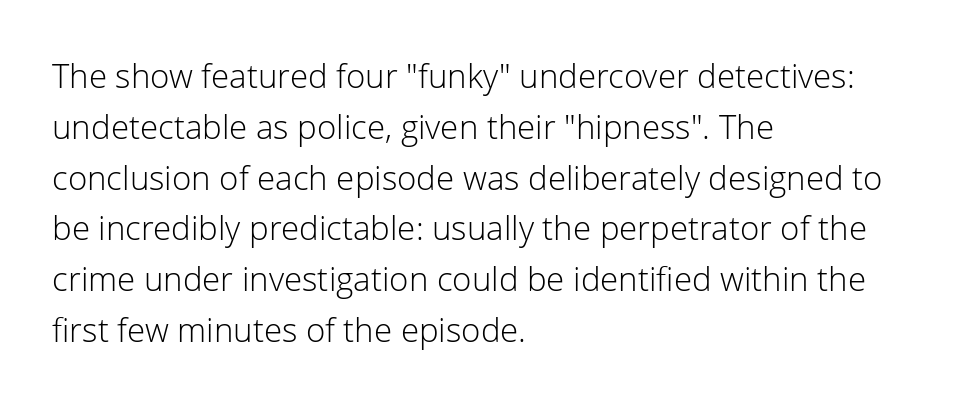
The image shows 33 px light sans-serif type, upright; set left-aligned, normal line spacing (1.54x), normal letter spacing, not underlined; low stroke contrast and a medium x-height.
